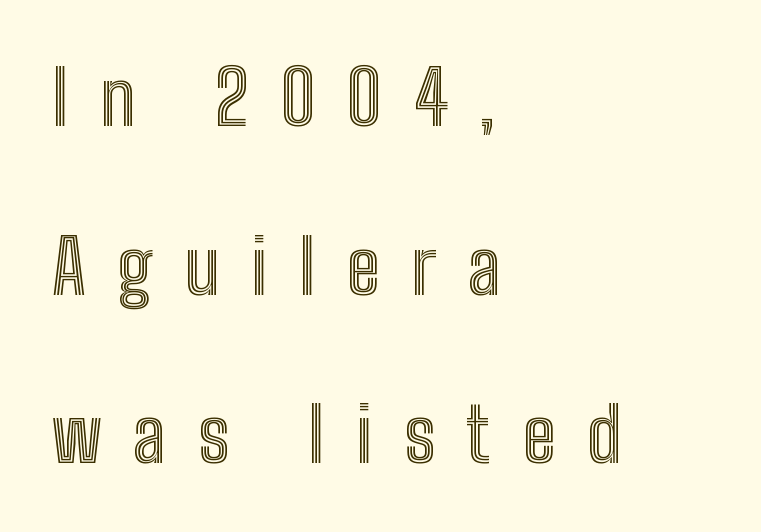
{"italic": "no", "width": "condensed", "x_height": "medium", "monospaced": "no", "underline": "no", "align": "left", "line_spacing": "loose", "line_spacing_ratio": 2.25, "letter_spacing": "wide", "letter_spacing_em": 0.42, "glyph_px": 75}
